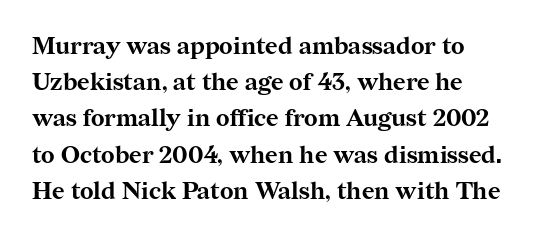
Caption: bold face, heavy strokes. This rendering features lettering with no underline. If you drew a line through each stem, it would be perfectly vertical. Honestly, the row spacing looks completely unremarkable.
